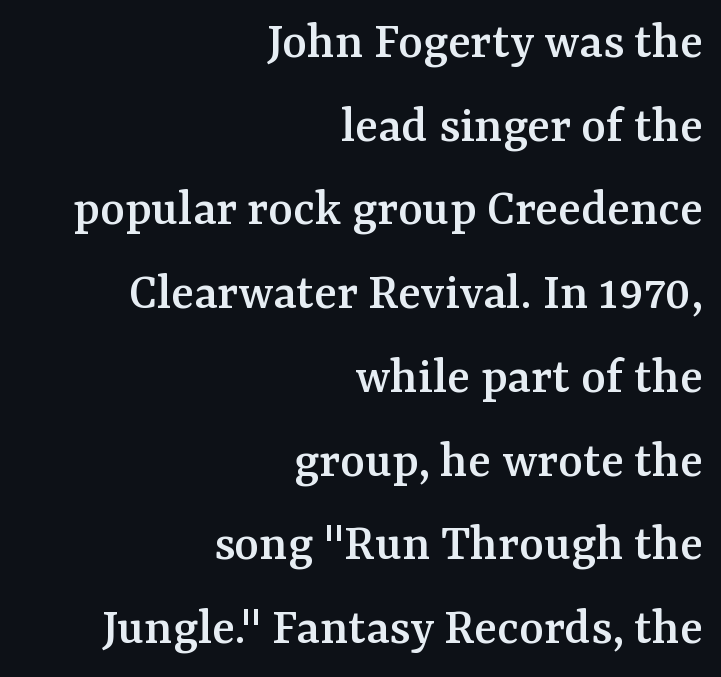
Q: Is the text italic (slanted)? A: No, it is upright.
Q: Is the typeface a serif or a sans-serif typeface? A: Serif.
Q: Is the text underlined? A: No.
Q: How is the paragraph aligned? A: Right-aligned.
Q: Is the spacing between letters normal or unusually wide? A: Normal.
Q: Is the spacing between lines tight, normal or loose? A: Normal.
Q: Width (condensed, normal, or wide)? A: Normal.
Q: Stroke contrast? A: Medium.
Q: x-height? A: Medium.
Q: Monospaced? A: No.
